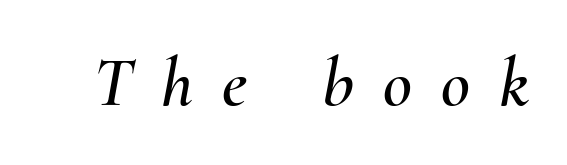
{"italic": "yes", "lean": "right", "slant_degrees": 10, "width": "normal", "stroke_contrast": "medium", "x_height": "small", "monospaced": "no", "underline": "no", "letter_spacing": "wide", "letter_spacing_em": 0.41, "glyph_px": 71}
